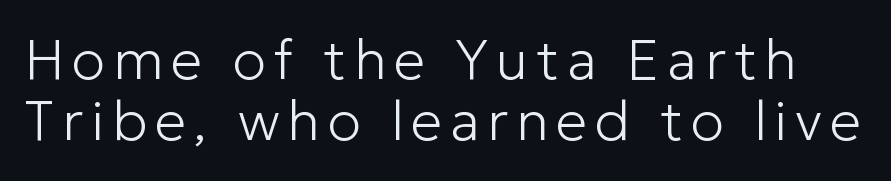
Q: Is the text bold? A: No.
Q: Is the text italic (slanted)? A: No, it is upright.
Q: Is the typeface a serif or a sans-serif typeface? A: Sans-serif.
Q: Is the text underlined? A: No.
Q: Is the spacing between lines tight, normal or loose? A: Tight.
Q: Width (condensed, normal, or wide)? A: Normal.
Q: Stroke contrast? A: Low.
Q: x-height? A: Medium.
Q: Monospaced? A: No.
